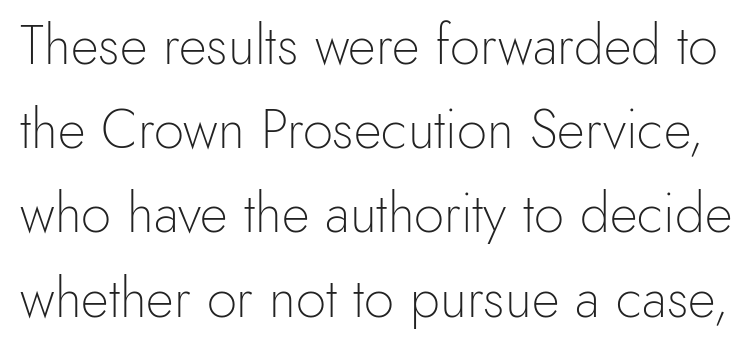
{"serif": "no", "italic": "no", "bold": "no", "weight": "light", "width": "normal", "x_height": "small", "monospaced": "no", "underline": "no", "line_spacing": "normal", "line_spacing_ratio": 1.56, "letter_spacing": "normal", "letter_spacing_em": 0.0, "glyph_px": 54}
